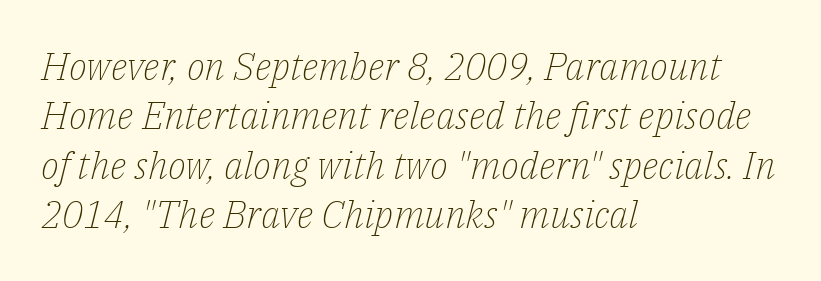
Q: Is the text bold? A: No.
Q: Is the text italic (slanted)? A: Yes, it leans right by about 14 degrees.
Q: Is the typeface a serif or a sans-serif typeface? A: Serif.
Q: Is the text underlined? A: No.
Q: How is the paragraph aligned? A: Left-aligned.
Q: Is the spacing between letters normal or unusually wide? A: Normal.
Q: Is the spacing between lines tight, normal or loose? A: Normal.
Q: Width (condensed, normal, or wide)? A: Normal.
Q: Stroke contrast? A: Low.
Q: x-height? A: Medium.
Q: Monospaced? A: No.
